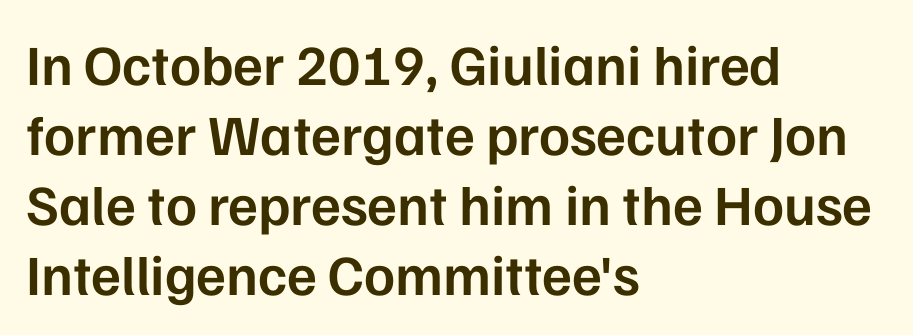
A typesetter would mark this as roman, not italic. On the weight axis this lands at semibold, roughly 600. Where is the straight margin? On the left. The letterforms sit shoulder to shoulder at normal distance.
